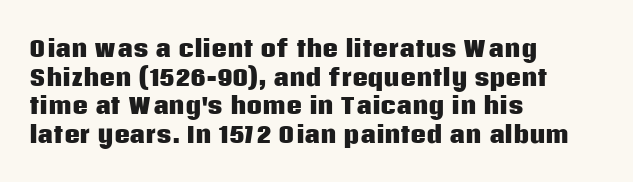
Q: Is the text bold? A: Yes.
Q: Is the text italic (slanted)? A: No, it is upright.
Q: Is the text underlined? A: No.
Q: How is the paragraph aligned? A: Left-aligned.
Q: Is the spacing between letters normal or unusually wide? A: Normal.
Q: Is the spacing between lines tight, normal or loose? A: Normal.
